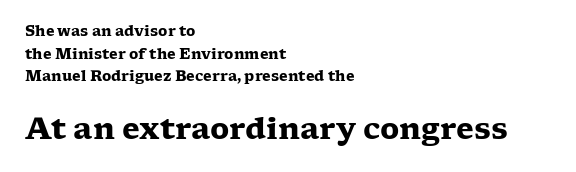
The designer went with a serif here, giving each stem small feet. If you drew a line through each stem, it would be perfectly vertical. Spacing verdict: proportional, widths tailored to each character. In terms of leading, this rendering sits right in the middle. Each glyph is drawn with heavy, bold strokes.
